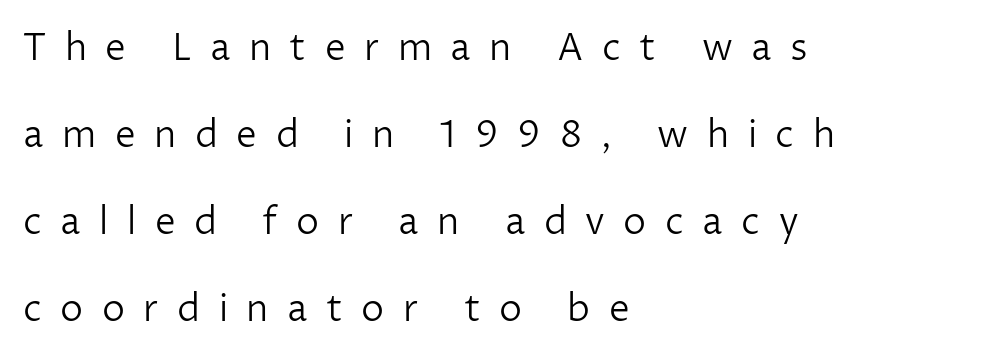
The image shows 37 px light sans-serif type, upright; set left-aligned, loose line spacing (2.35x), unusually wide letter spacing (+0.5 em), not underlined; low stroke contrast and a medium x-height.
